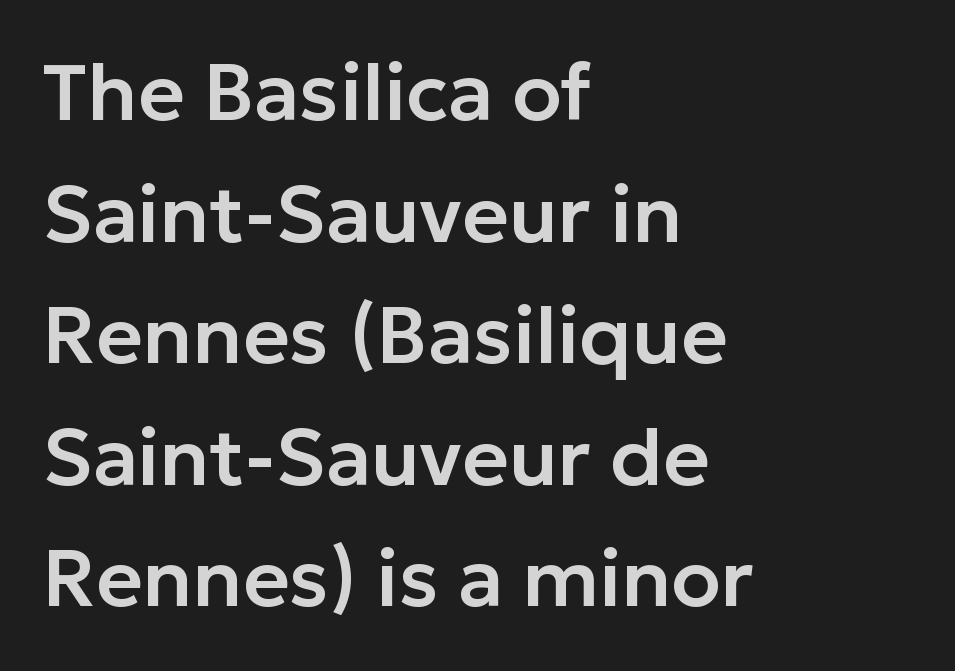
The passage is arranged the way most books set body copy — flush left. Is there much room between lines? A standard amount, neither cramped nor airy. Glyph-to-glyph distance matches everyday printed text. The typography opts for an upright posture over an oblique one. The face used here is proportionally spaced, like ordinary book or web type. The baseline area is clear.
